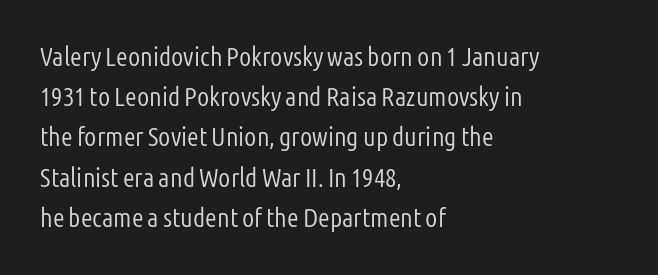
The image shows 27 px text type, upright; set left-aligned, normal line spacing (1.49x), normal letter spacing, not underlined.
